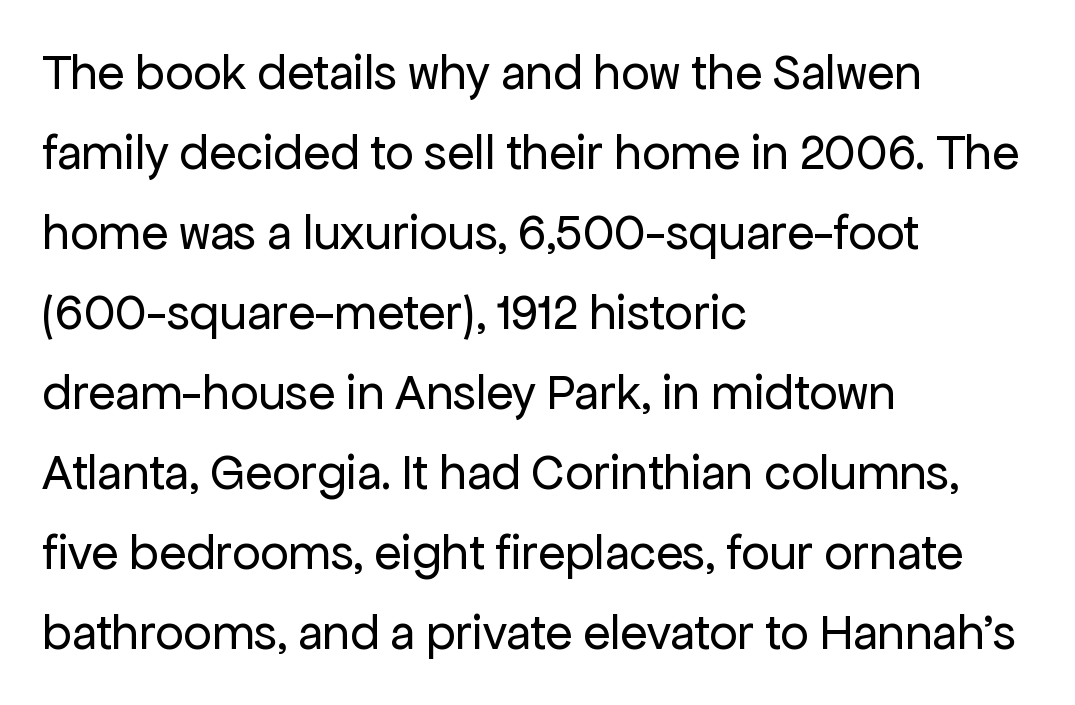
The image shows 50 px regular-weight sans-serif type, upright; set left-aligned, normal line spacing (1.6x), normal letter spacing, not underlined; low stroke contrast and a medium x-height.
